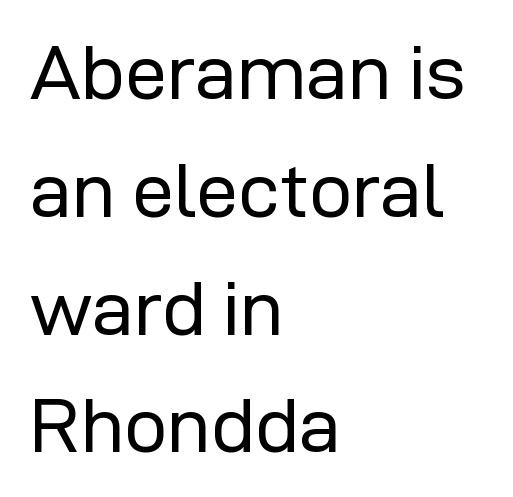
The font's upright variant was chosen for this text. Rule under the text: the space is simply empty. The lines sit at an ordinary, default distance from one another. Spacing verdict: proportional, widths tailored to each character.
